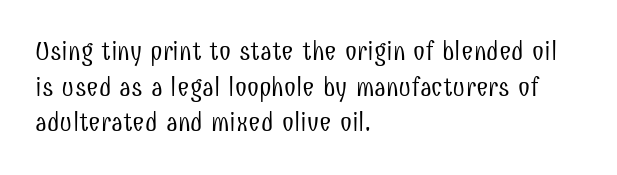
Notice how descenders clear the ascenders below comfortably — that's standard leading. Rule under the text: the space is simply empty. This rendering uses left alignment, leaving the right contour irregular. The type sits square on the baseline with zero lean. The font sits on the lighter half of the weight spectrum, regular included. The gaps between neighbouring characters are ordinary and unremarkable.
